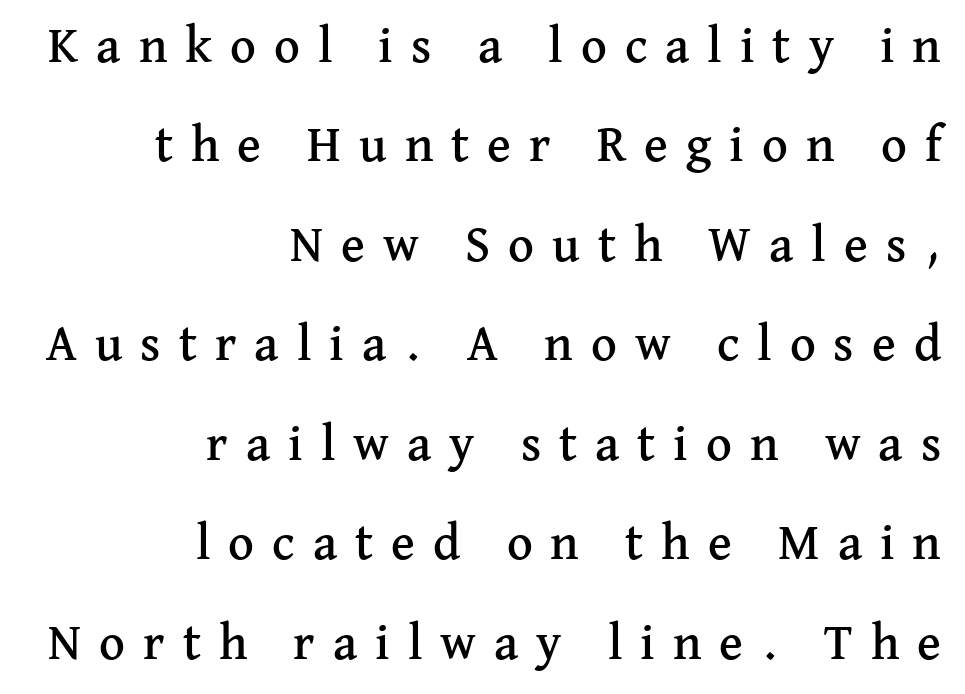
Q: Is the text italic (slanted)? A: No, it is upright.
Q: Is the typeface a serif or a sans-serif typeface? A: Serif.
Q: Is the text underlined? A: No.
Q: How is the paragraph aligned? A: Right-aligned.
Q: Is the spacing between letters normal or unusually wide? A: Unusually wide.
Q: Is the spacing between lines tight, normal or loose? A: Loose.
Q: Width (condensed, normal, or wide)? A: Normal.
Q: Stroke contrast? A: Medium.
Q: x-height? A: Medium.
Q: Monospaced? A: No.
